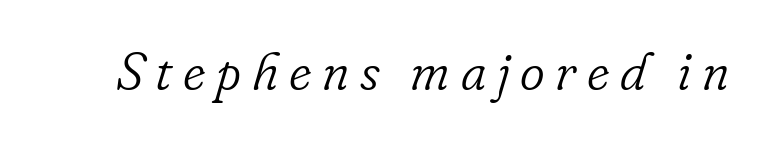
The line texture is sparse and dotted thanks to wide tracking. A typesetter would call this proportional, since set widths differ per character. The rendering applies a slant to the glyphs. The strip under each line holds only bare page.
